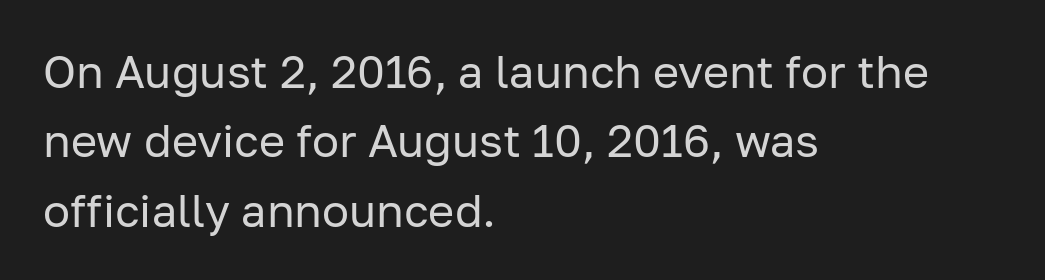
The image shows 45 px regular-weight sans-serif type, upright; set left-aligned, normal line spacing (1.54x), normal letter spacing, not underlined; low stroke contrast and a medium x-height.
